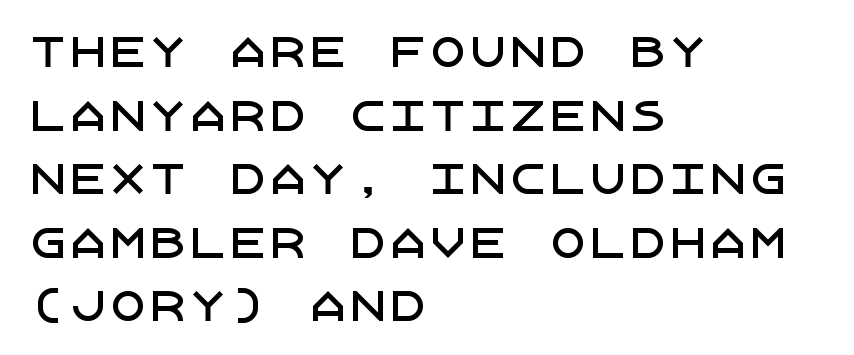
{"serif": "no", "italic": "no", "width": "normal", "stroke_contrast": "low", "x_height": "large", "underline": "no", "align": "left", "line_spacing": "normal", "line_spacing_ratio": 1.59, "letter_spacing": "normal", "letter_spacing_em": 0.0, "glyph_px": 40}
